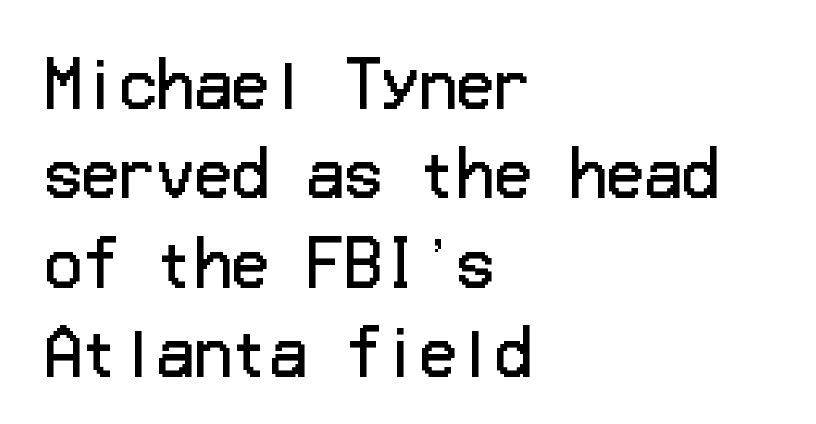
The font family rendered here belongs to the sans-serif group. Standard letterfit; no display-style spreading of the glyphs. The typesetter chose a ragged-right arrangement here. Stems and bowls with no extra thickness — not bold. The baseline area is clear. Style check: upright.
